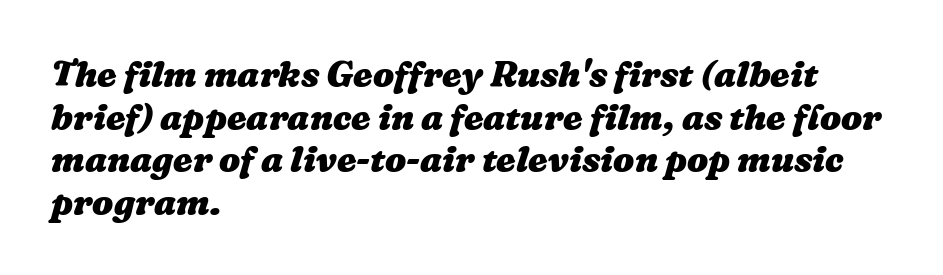
The image shows 35 px heavy, wide type; set left-aligned, line spacing 1.22x, normal letter spacing, not underlined; medium stroke contrast and a medium x-height.
